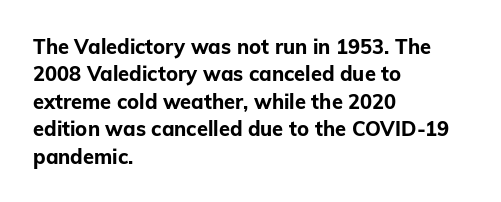
Here the glyphs are tracked normally, forming tight word shapes. The lettering stays uniformly vertical, giving the passage a roman look. The strokes are fattened all the way to bold. This sample keeps an unexceptional amount of space between lines. Underline: absent.
